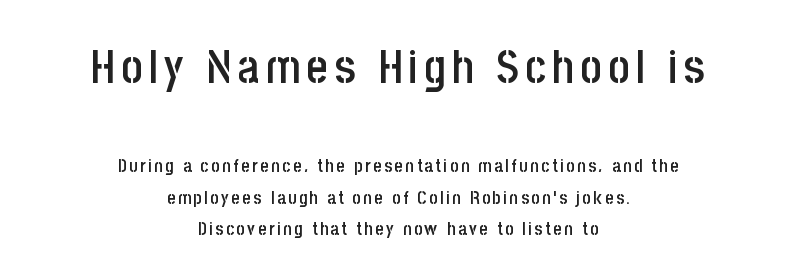
Q: Is the text bold? A: Semi-bold.
Q: Is the text italic (slanted)? A: No, it is upright.
Q: Is the typeface a serif or a sans-serif typeface? A: Sans-serif.
Q: Is the text underlined? A: No.
Q: How is the paragraph aligned? A: Centered.
Q: Which block of text is set in a larger size, the first (top) or the second (bottom)? A: The first (top) one.
Q: Width (condensed, normal, or wide)? A: Condensed.
Q: Stroke contrast? A: Low.
Q: x-height? A: Large.
Q: Monospaced? A: No.
